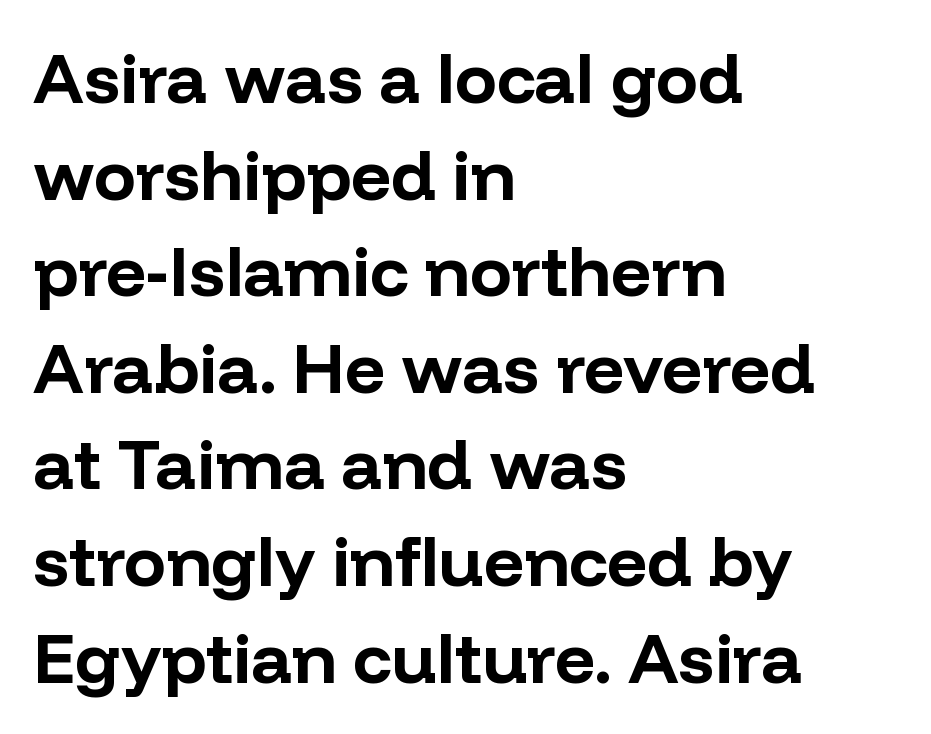
The image shows 70 px bold sans-serif type, upright; set left-aligned, normal line spacing (1.38x), normal letter spacing, not underlined; low stroke contrast and a medium x-height.
